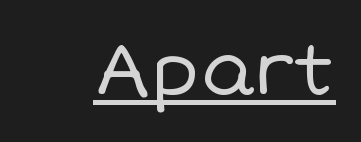
Q: Is the text bold? A: No.
Q: Is the text italic (slanted)? A: No, it is upright.
Q: Is the text underlined? A: Yes.
Q: Is the spacing between letters normal or unusually wide? A: Normal.
Q: Width (condensed, normal, or wide)? A: Normal.
Q: Stroke contrast? A: Low.
Q: x-height? A: Large.
Q: Monospaced? A: No.
